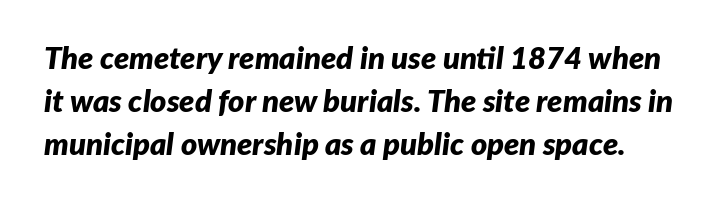
The sample has been set heavy, in full bold. Standard letterfit; no display-style spreading of the glyphs. Compared with typical paragraphs, the rows here are spaced about the same. Is this a fixed-width face? No — the glyphs have proportional, varying widths. Underline: absent.
